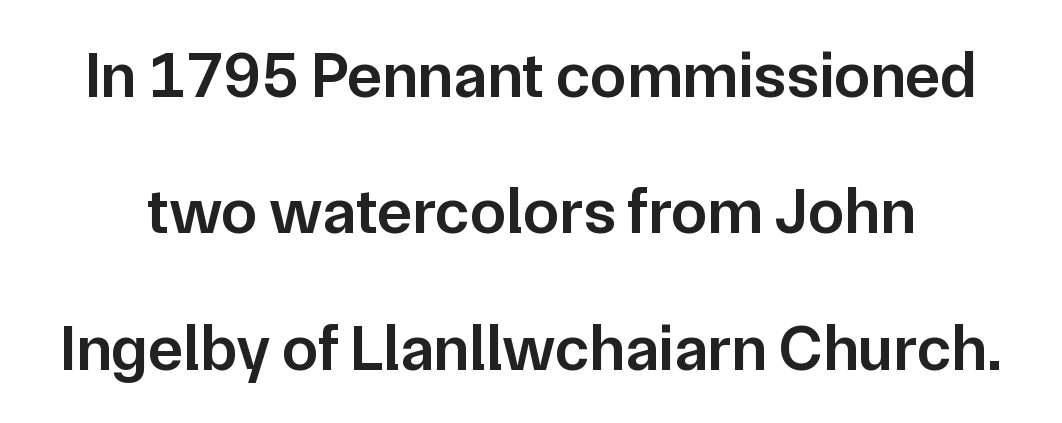
Q: Is the text bold? A: Semi-bold.
Q: Is the text italic (slanted)? A: No, it is upright.
Q: Is the typeface a serif or a sans-serif typeface? A: Sans-serif.
Q: Is the text underlined? A: No.
Q: Is the spacing between letters normal or unusually wide? A: Normal.
Q: Is the spacing between lines tight, normal or loose? A: Loose.
Q: Width (condensed, normal, or wide)? A: Normal.
Q: Stroke contrast? A: Low.
Q: x-height? A: Medium.
Q: Monospaced? A: No.
